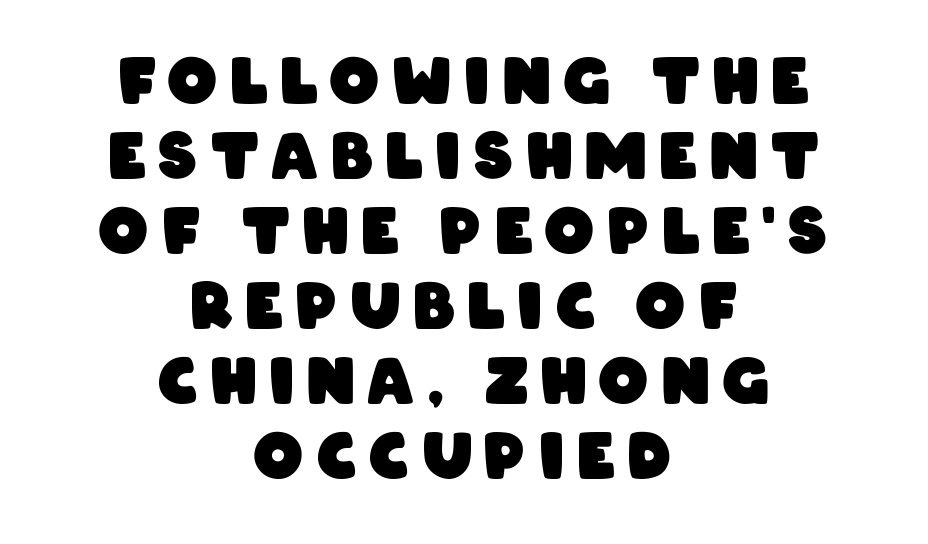
Q: Is the text bold? A: Yes.
Q: Is the typeface a serif or a sans-serif typeface? A: Sans-serif.
Q: Is the text underlined? A: No.
Q: How is the paragraph aligned? A: Centered.
Q: Is the spacing between letters normal or unusually wide? A: Unusually wide.
Q: Width (condensed, normal, or wide)? A: Condensed.
Q: Stroke contrast? A: Low.
Q: x-height? A: Large.
Q: Monospaced? A: No.
